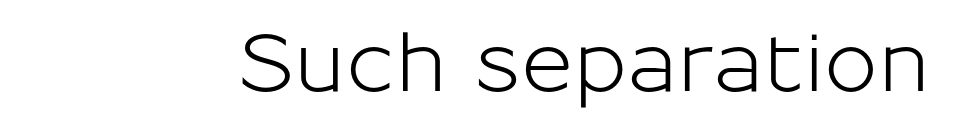
Q: Is the text italic (slanted)? A: No, it is upright.
Q: Is the typeface a serif or a sans-serif typeface? A: Sans-serif.
Q: Is the text underlined? A: No.
Q: Is the spacing between letters normal or unusually wide? A: Normal.
Q: Width (condensed, normal, or wide)? A: Normal.
Q: Stroke contrast? A: Low.
Q: x-height? A: Medium.
Q: Monospaced? A: No.
